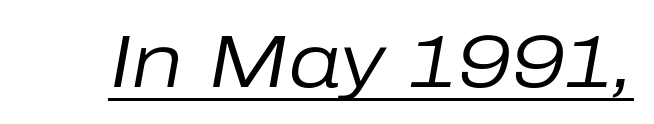
{"italic": "yes", "lean": "right", "slant_degrees": 10, "bold": "no", "weight": "regular", "width": "normal", "stroke_contrast": "low", "x_height": "medium", "monospaced": "no", "underline": "yes", "letter_spacing": "normal", "letter_spacing_em": 0.0, "glyph_px": 75}
